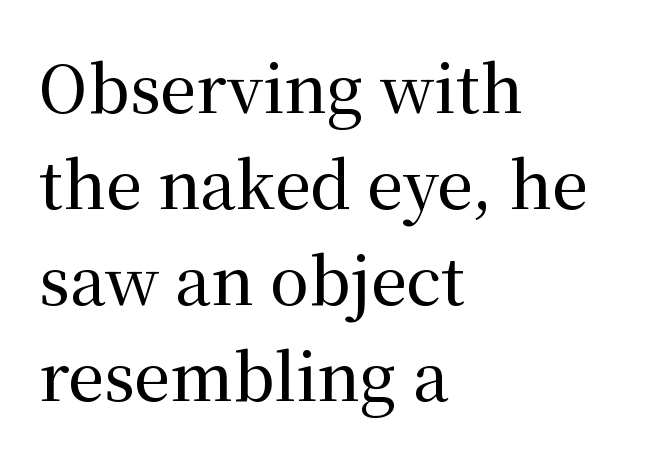
Q: Is the text italic (slanted)? A: No, it is upright.
Q: Is the typeface a serif or a sans-serif typeface? A: Serif.
Q: Is the text underlined? A: No.
Q: How is the paragraph aligned? A: Left-aligned.
Q: Is the spacing between letters normal or unusually wide? A: Normal.
Q: Is the spacing between lines tight, normal or loose? A: Normal.
Q: Width (condensed, normal, or wide)? A: Normal.
Q: Stroke contrast? A: Medium.
Q: x-height? A: Medium.
Q: Monospaced? A: No.
